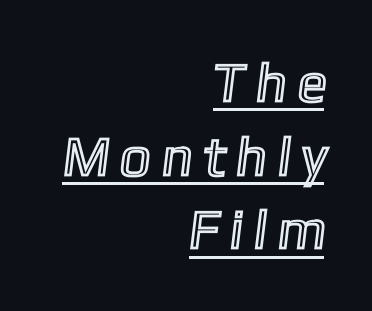
{"width": "condensed", "x_height": "medium", "monospaced": "no", "underline": "yes", "align": "right", "line_spacing": "normal", "line_spacing_ratio": 1.34, "letter_spacing": "wide", "letter_spacing_em": 0.26, "glyph_px": 55}
